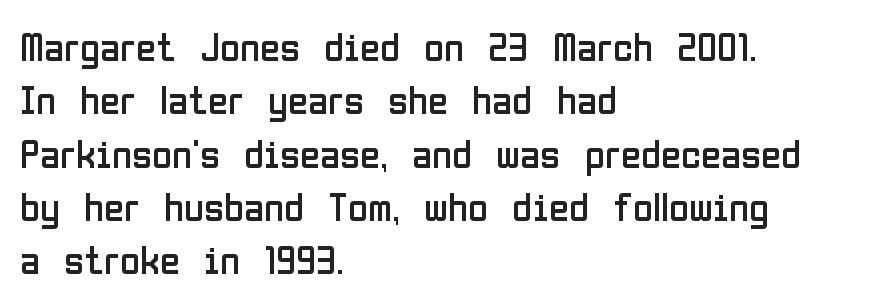
The image shows 41 px regular-weight, condensed sans-serif type, upright; set left-aligned, normal line spacing (1.3x), normal letter spacing, not underlined; low stroke contrast and a medium x-height.
